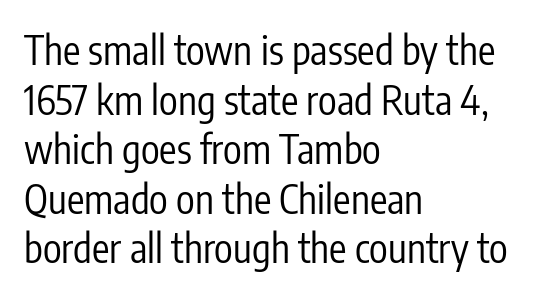
Q: Is the text bold? A: No.
Q: Is the text italic (slanted)? A: No, it is upright.
Q: Is the typeface a serif or a sans-serif typeface? A: Sans-serif.
Q: Is the text underlined? A: No.
Q: How is the paragraph aligned? A: Left-aligned.
Q: Is the spacing between letters normal or unusually wide? A: Normal.
Q: Is the spacing between lines tight, normal or loose? A: Normal.
Q: Width (condensed, normal, or wide)? A: Condensed.
Q: Stroke contrast? A: Low.
Q: x-height? A: Medium.
Q: Monospaced? A: No.
